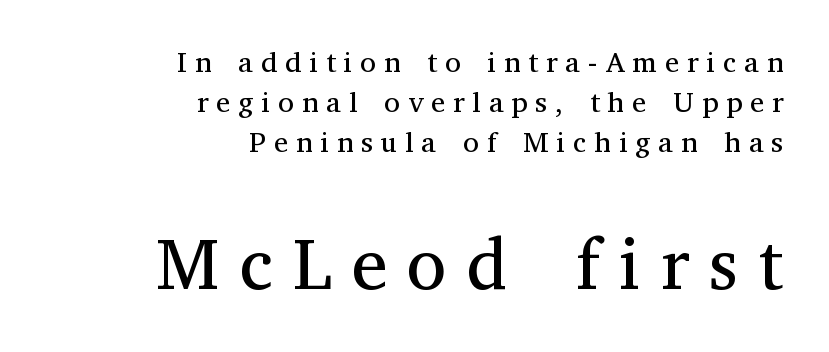
Stems and bowls with no extra thickness — not bold. The passage shown is not underscored anywhere. Line endings align vertically; line beginnings do not. Little horizontal feet cap the strokes, marking this as serif type.
